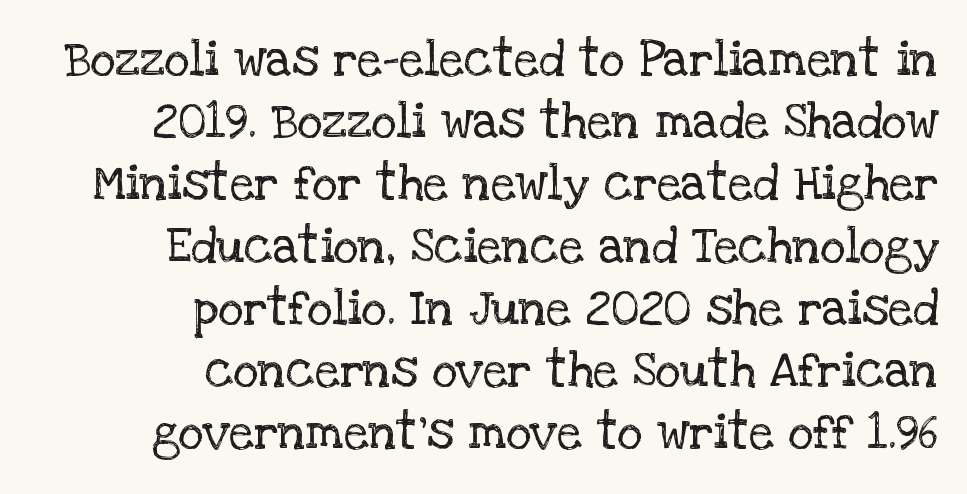
The string is rendered with underlining switched off. The paragraph has a hard right edge and a soft left edge. These lines keep a tight, regular rhythm from letter to letter. Notice how descenders clear the ascenders below comfortably — that's standard leading. In terms of posture, this sample is upright. No chunkiness to these letters — they're not bold.
